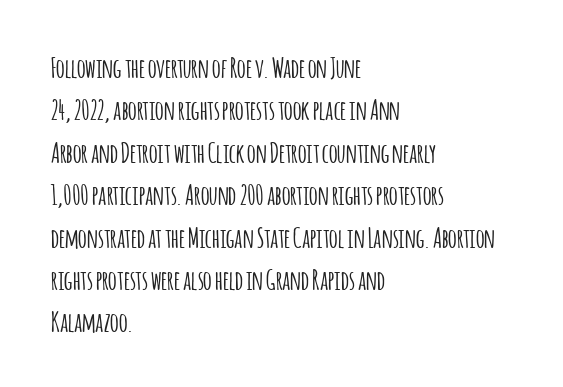
The image shows 27 px text type, upright; set left-aligned, normal line spacing (1.57x), normal letter spacing, not underlined.
